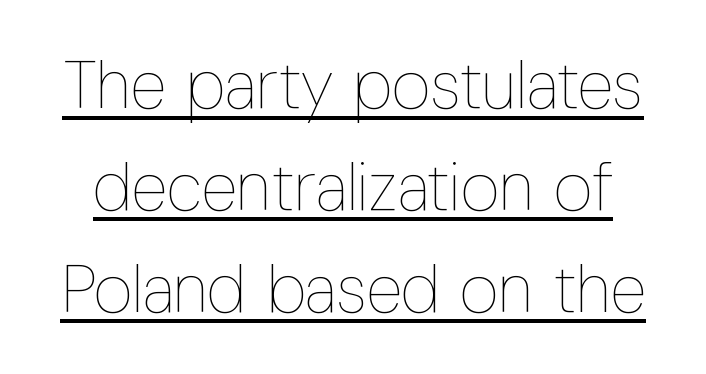
Q: Is the text bold? A: No.
Q: Is the text italic (slanted)? A: No, it is upright.
Q: Is the text underlined? A: Yes.
Q: Is the spacing between letters normal or unusually wide? A: Normal.
Q: Is the spacing between lines tight, normal or loose? A: Normal.
Q: Width (condensed, normal, or wide)? A: Condensed.
Q: Stroke contrast? A: Low.
Q: x-height? A: Medium.
Q: Monospaced? A: No.
